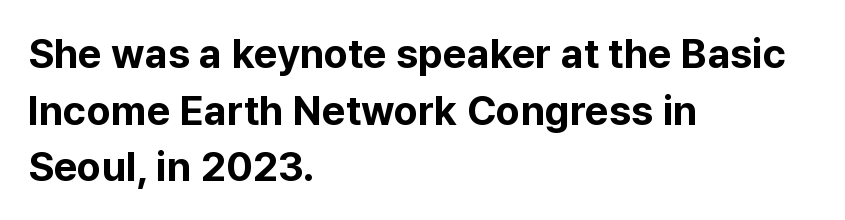
Spacing between characters is what you'd get straight out of the box. Glance below the letters and you will spot only blank space. This sample uses an upright cut, with every glyph sitting square on the baseline. The glyphs have the mass of a bold cut.
